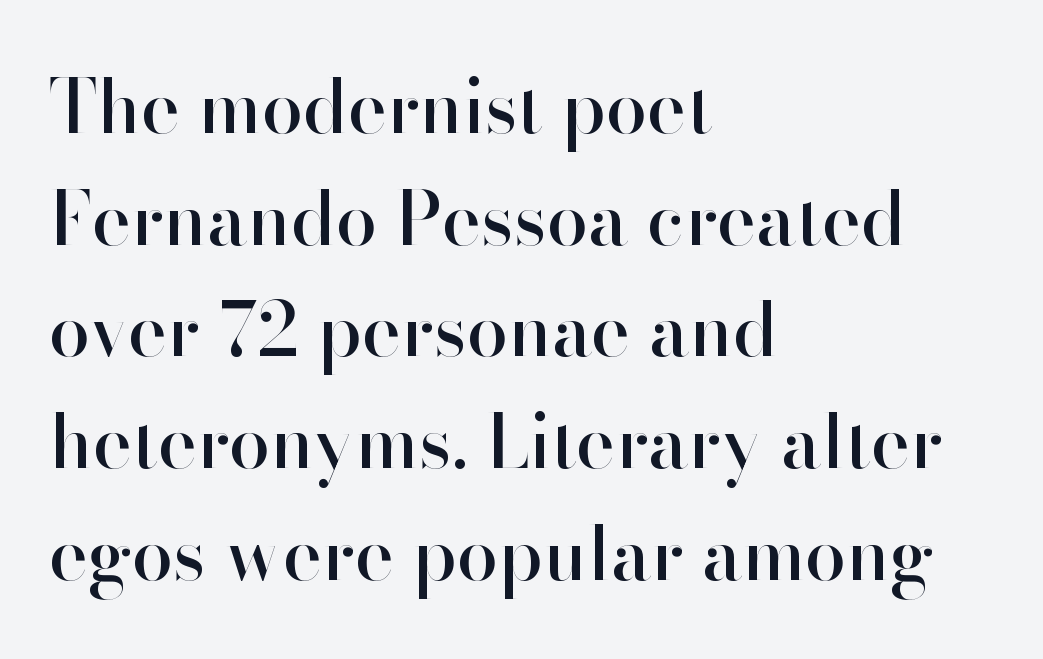
{"serif": "no", "italic": "no", "width": "normal", "stroke_contrast": "high", "x_height": "small", "monospaced": "no", "underline": "no", "align": "left", "line_spacing": "normal", "line_spacing_ratio": 1.51, "letter_spacing": "normal", "letter_spacing_em": 0.0, "glyph_px": 74}
